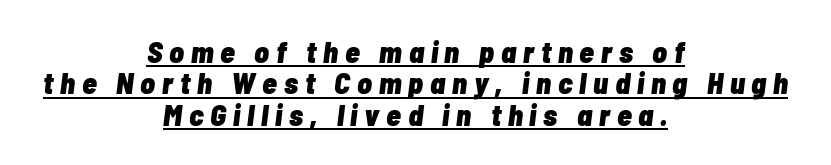
Q: Is the text bold? A: Yes.
Q: Is the text italic (slanted)? A: Yes, it leans right by about 7 degrees.
Q: Is the text underlined? A: Yes.
Q: How is the paragraph aligned? A: Centered.
Q: Is the spacing between letters normal or unusually wide? A: Unusually wide.
Q: Is the spacing between lines tight, normal or loose? A: Tight.
Q: Width (condensed, normal, or wide)? A: Condensed.
Q: Stroke contrast? A: Low.
Q: x-height? A: Medium.
Q: Monospaced? A: No.
